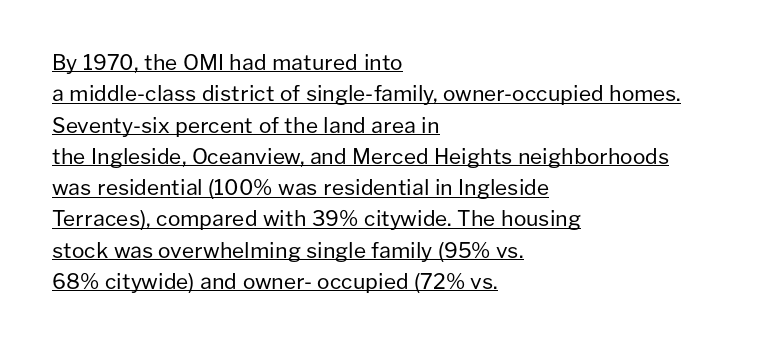
{"italic": "no", "bold": "no", "underline": "yes", "align": "left", "line_spacing": "normal", "line_spacing_ratio": 1.49, "letter_spacing": "normal", "letter_spacing_em": 0.0, "glyph_px": 21}
